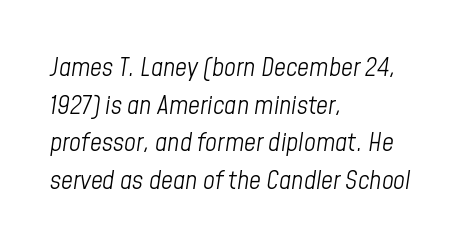
The image shows 26 px text type, italic (leaning right); set left-aligned, normal line spacing (1.45x), normal letter spacing, not underlined.
